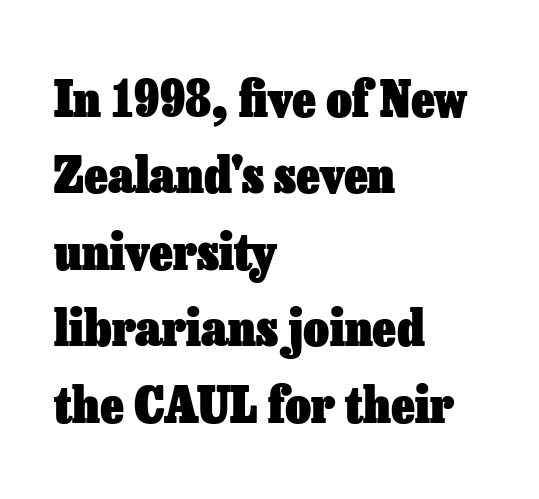
Heavy-handed strokes throughout: this text is bold. The baseline area is clear. The rag falls on the right side of this text block. Observe the ordinary spacing: letters are neighbours, not strangers. Notice how descenders clear the ascenders below comfortably — that's standard leading.
